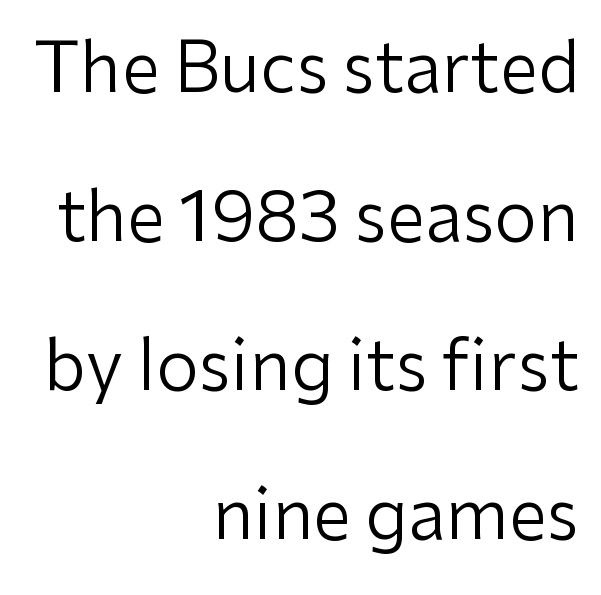
{"serif": "no", "italic": "no", "bold": "no", "weight": "regular", "width": "normal", "stroke_contrast": "low", "x_height": "medium", "monospaced": "no", "underline": "no", "align": "right", "line_spacing": "loose", "line_spacing_ratio": 2.16, "letter_spacing": "normal", "letter_spacing_em": 0.0, "glyph_px": 69}
